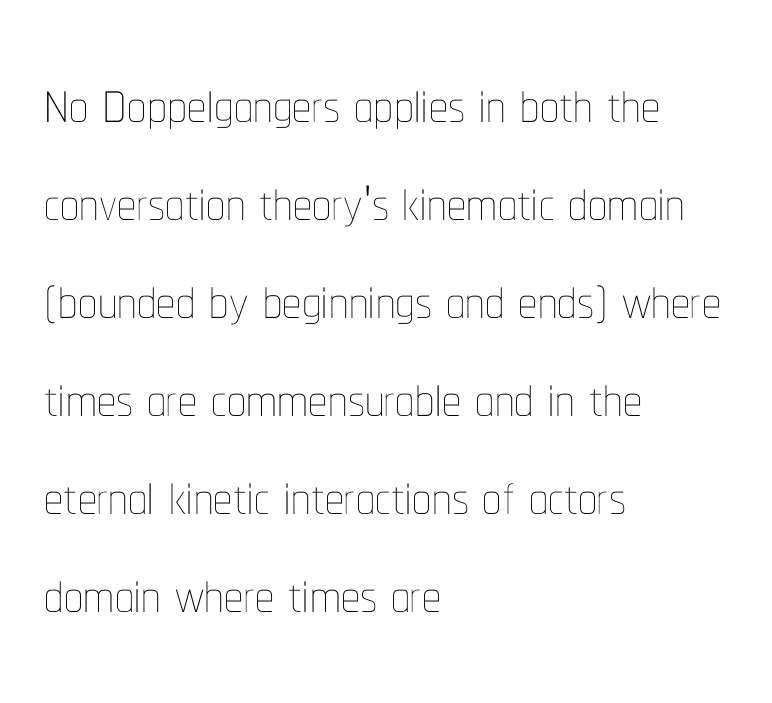
Summary of vertical rhythm: regular, with standard interline spacing. The letterforms sit at book weight or below. It's the straight-up-and-down kind of type. Typeset ragged right — the left edge is the straight one. Do the characters align in a grid? No, the font is proportional.
